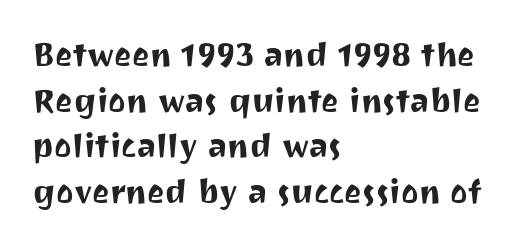
Q: Is the text italic (slanted)? A: No, it is upright.
Q: Is the typeface a serif or a sans-serif typeface? A: Sans-serif.
Q: Is the text underlined? A: No.
Q: How is the paragraph aligned? A: Left-aligned.
Q: Is the spacing between letters normal or unusually wide? A: Normal.
Q: Is the spacing between lines tight, normal or loose? A: Normal.
Q: Width (condensed, normal, or wide)? A: Normal.
Q: Stroke contrast? A: Medium.
Q: x-height? A: Medium.
Q: Monospaced? A: No.
